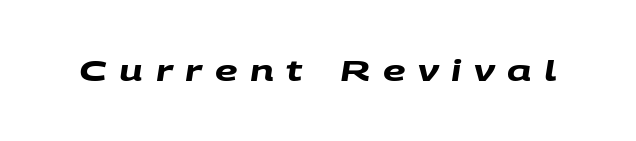
{"serif": "no", "bold": "yes", "weight": "heavy", "width": "wide", "stroke_contrast": "medium", "x_height": "large", "monospaced": "no", "underline": "no", "letter_spacing": "wide", "letter_spacing_em": 0.45, "glyph_px": 28}
